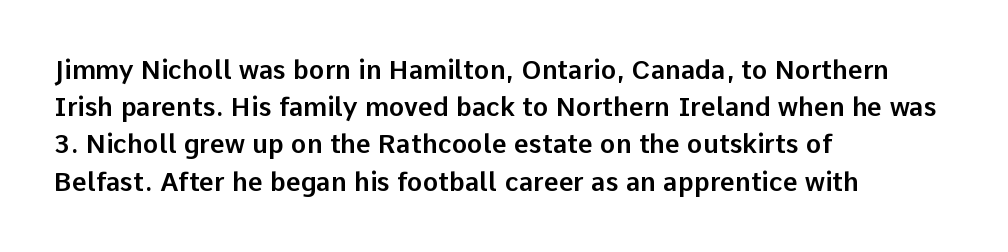
{"italic": "no", "underline": "no", "align": "left", "line_spacing": "normal", "line_spacing_ratio": 1.43, "letter_spacing": "normal", "letter_spacing_em": 0.0, "glyph_px": 26}
